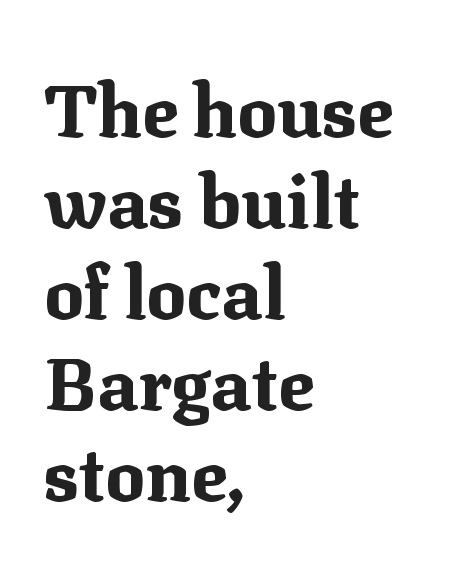
Q: Is the text bold? A: Yes.
Q: Is the text italic (slanted)? A: No, it is upright.
Q: Is the typeface a serif or a sans-serif typeface? A: Serif.
Q: Is the text underlined? A: No.
Q: How is the paragraph aligned? A: Left-aligned.
Q: Is the spacing between letters normal or unusually wide? A: Normal.
Q: Width (condensed, normal, or wide)? A: Normal.
Q: Stroke contrast? A: Medium.
Q: x-height? A: Medium.
Q: Monospaced? A: No.
